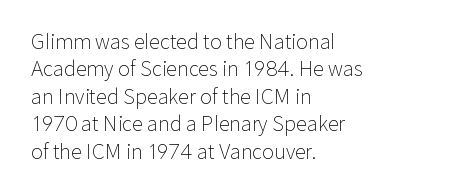
{"italic": "no", "bold": "no", "underline": "no", "align": "left", "line_spacing": "normal", "line_spacing_ratio": 1.37, "letter_spacing": "normal", "letter_spacing_em": 0.0, "glyph_px": 20}
